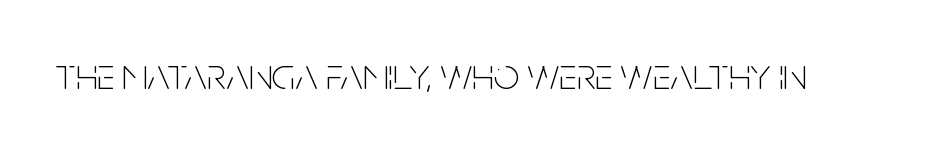
The image shows 45 px thin, condensed sans-serif type, upright; set normal letter spacing, not underlined; low stroke contrast and a large x-height.
